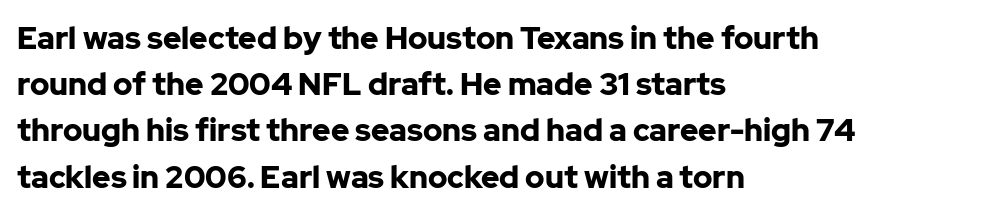
The image shows 31 px bold sans-serif type, upright; set left-aligned, normal line spacing (1.49x), normal letter spacing, not underlined; low stroke contrast and a medium x-height.
